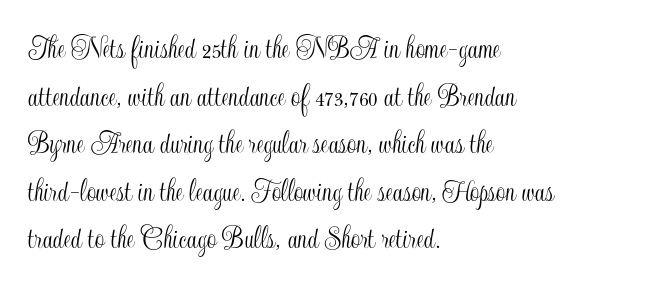
The image shows 33 px condensed type; set left-aligned, normal line spacing (1.44x), normal letter spacing, not underlined; a small x-height.
